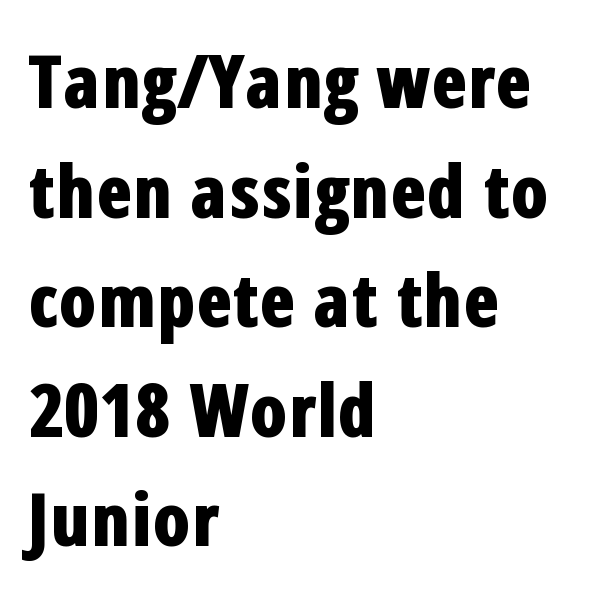
{"serif": "no", "italic": "no", "bold": "yes", "weight": "bold", "width": "condensed", "stroke_contrast": "low", "x_height": "medium", "monospaced": "no", "underline": "no", "align": "left", "line_spacing": "normal", "line_spacing_ratio": 1.48, "letter_spacing": "normal", "letter_spacing_em": 0.0, "glyph_px": 74}
